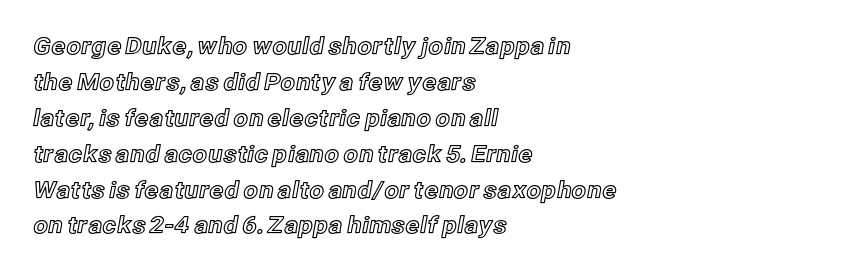
The image shows 23 px text type; set left-aligned, normal line spacing (1.56x), normal letter spacing, not underlined.
